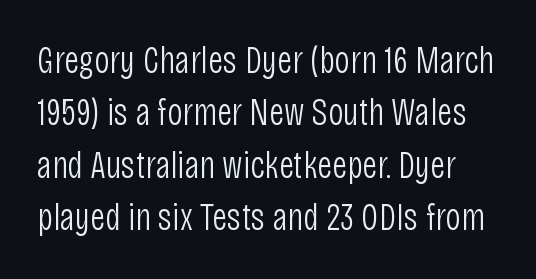
The image shows 38 px light, condensed sans-serif type, upright; set normal line spacing (1.38x), normal letter spacing, not underlined; low stroke contrast and a large x-height.
